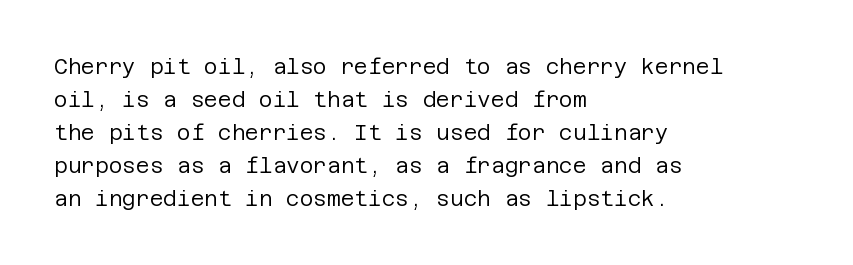
{"italic": "no", "bold": "no", "underline": "no", "align": "left", "line_spacing": "normal", "line_spacing_ratio": 1.57, "letter_spacing": "normal", "letter_spacing_em": 0.0, "glyph_px": 21}
